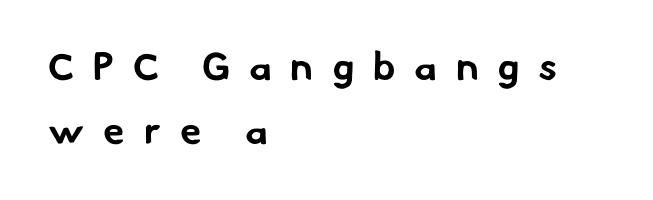
Think of a printed novel: that variable character pitch is what you see here. If you drew a ruler down the left edge, every line would touch it. A typesetter would call this heavily tracked-out type. Decoration check: the copy has no underline. The block of text has a typical density, with ordinary space between rows.
